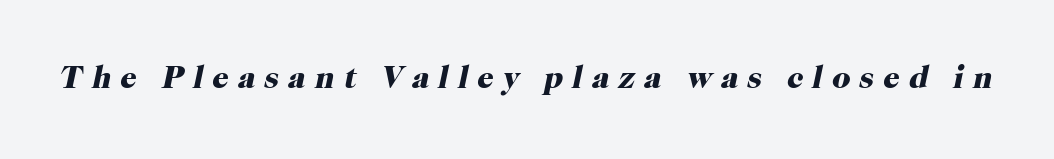
Stroke terminals: seriffed. The area under the type is left untouched. In terms of posture, this sample is oblique. Look at the stroke-to-counter ratio: heavy, a bold.
